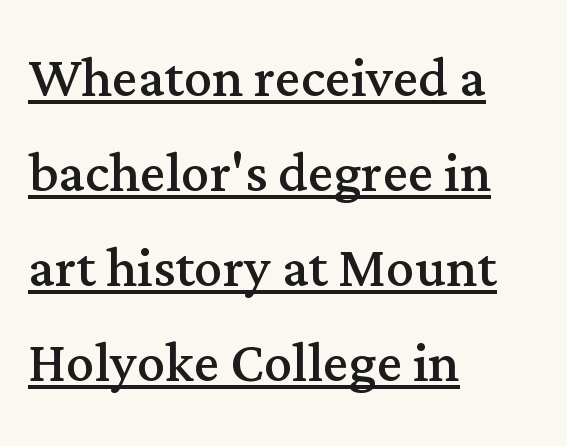
The image shows 71 px regular-weight serif type, upright; set left-aligned, normal line spacing (1.34x), normal letter spacing, underlined; medium stroke contrast and a medium x-height.
